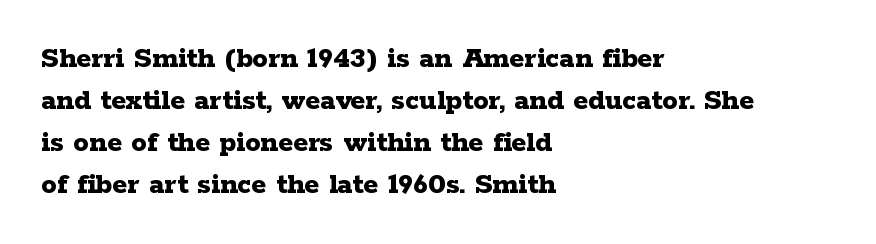
Q: Is the text bold? A: Yes.
Q: Is the text italic (slanted)? A: No, it is upright.
Q: Is the typeface a serif or a sans-serif typeface? A: Serif.
Q: Is the text underlined? A: No.
Q: How is the paragraph aligned? A: Left-aligned.
Q: Is the spacing between letters normal or unusually wide? A: Normal.
Q: Is the spacing between lines tight, normal or loose? A: Normal.
Q: Width (condensed, normal, or wide)? A: Wide.
Q: Stroke contrast? A: Low.
Q: x-height? A: Medium.
Q: Monospaced? A: No.
